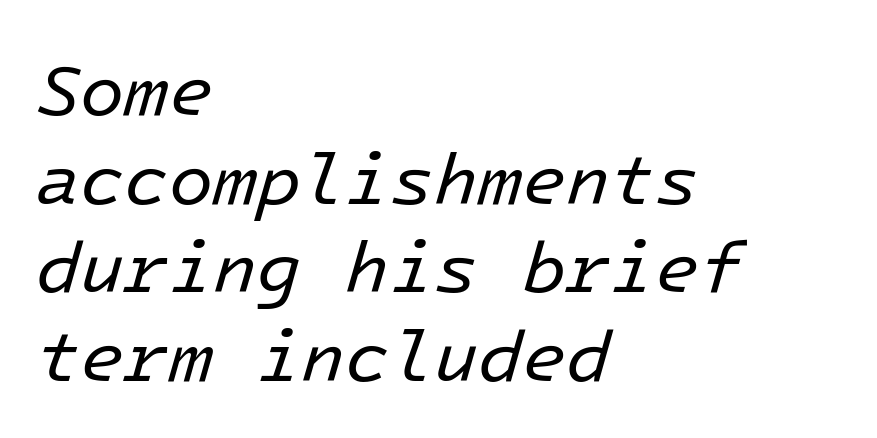
The image shows 72 px regular-weight type, italic (leaning right); set left-aligned, line spacing 1.23x, normal letter spacing, not underlined; low stroke contrast and a medium x-height.
